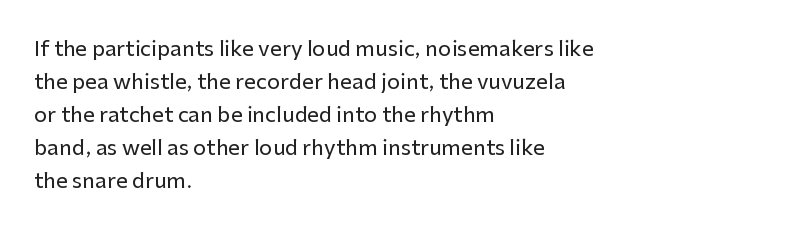
The image shows 21 px text type, upright; set left-aligned, normal line spacing (1.57x), normal letter spacing, not underlined.
